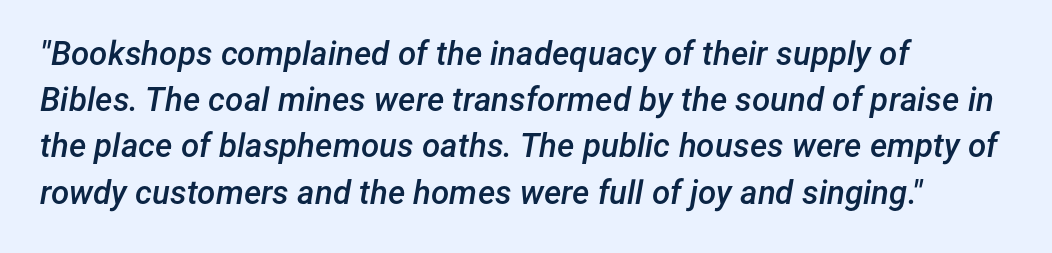
{"italic": "yes", "lean": "right", "slant_degrees": 12, "bold": "semi", "weight": "semibold", "width": "normal", "stroke_contrast": "low", "x_height": "medium", "monospaced": "no", "underline": "no", "align": "left", "line_spacing": "normal", "line_spacing_ratio": 1.4, "letter_spacing": "normal", "letter_spacing_em": 0.0, "glyph_px": 33}
